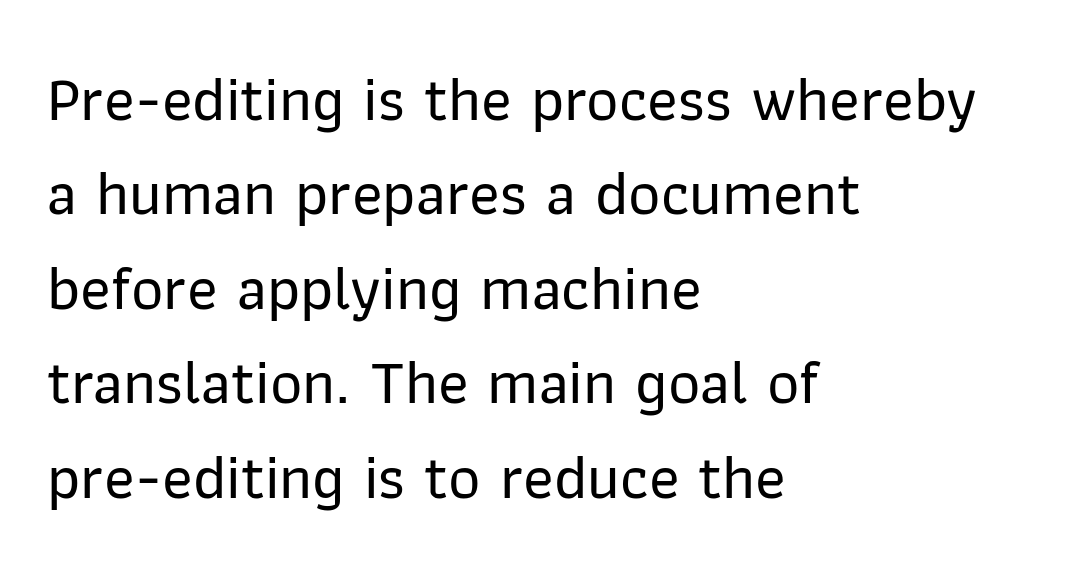
Q: Is the text italic (slanted)? A: No, it is upright.
Q: Is the typeface a serif or a sans-serif typeface? A: Sans-serif.
Q: Is the text underlined? A: No.
Q: How is the paragraph aligned? A: Left-aligned.
Q: Is the spacing between letters normal or unusually wide? A: Normal.
Q: Is the spacing between lines tight, normal or loose? A: Normal.
Q: Width (condensed, normal, or wide)? A: Normal.
Q: Stroke contrast? A: Low.
Q: x-height? A: Medium.
Q: Monospaced? A: No.
